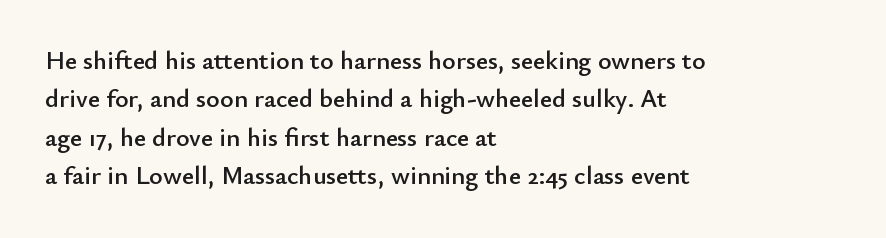
The image shows 26 px text type, upright; set left-aligned, normal line spacing (1.48x), normal letter spacing, not underlined.
